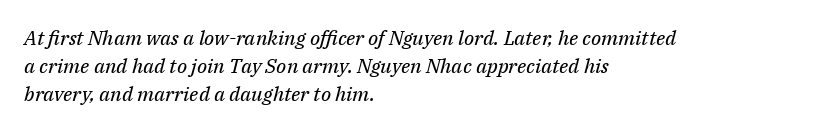
Q: Is the text bold? A: No.
Q: Is the text italic (slanted)? A: Yes, it leans right by about 14 degrees.
Q: Is the text underlined? A: No.
Q: How is the paragraph aligned? A: Left-aligned.
Q: Is the spacing between letters normal or unusually wide? A: Normal.
Q: Is the spacing between lines tight, normal or loose? A: Normal.
